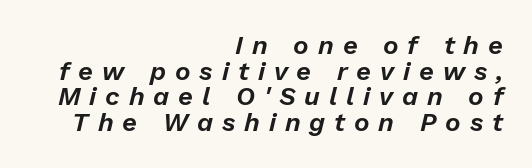
Q: Is the text italic (slanted)? A: Yes, it leans right by about 13 degrees.
Q: Is the text underlined? A: No.
Q: How is the paragraph aligned? A: Right-aligned.
Q: Is the spacing between letters normal or unusually wide? A: Unusually wide.
Q: Is the spacing between lines tight, normal or loose? A: Tight.
